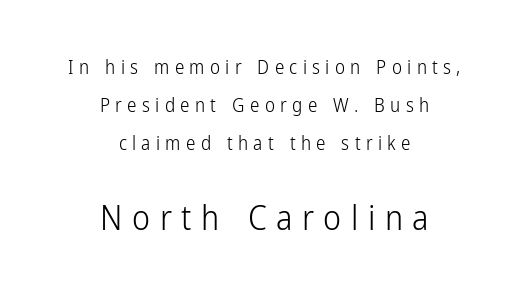
{"serif": "no", "italic": "no", "bold": "no", "weight": "light", "width": "condensed", "stroke_contrast": "low", "x_height": "medium", "monospaced": "no", "underline": "no", "align": "center", "line_spacing": "loose", "line_spacing_ratio": 2.0, "letter_spacing": "wide", "letter_spacing_em": 0.28, "larger_block": "second", "size_ratio": 1.79, "glyph_px": 34}
